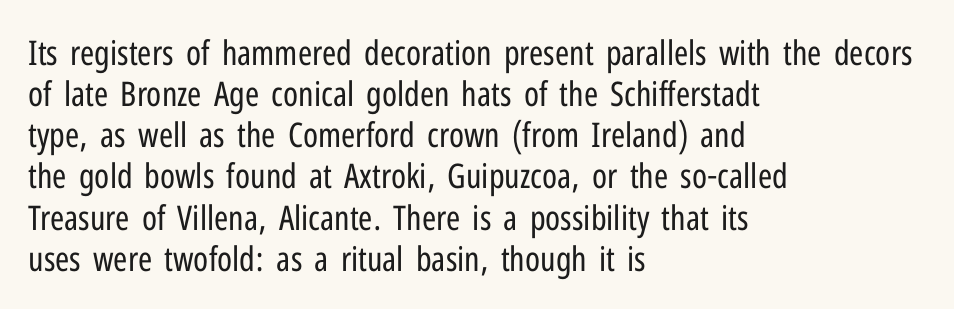
Q: Is the text bold? A: No.
Q: Is the text italic (slanted)? A: No, it is upright.
Q: Is the typeface a serif or a sans-serif typeface? A: Sans-serif.
Q: Is the text underlined? A: No.
Q: How is the paragraph aligned? A: Left-aligned.
Q: Is the spacing between letters normal or unusually wide? A: Normal.
Q: Width (condensed, normal, or wide)? A: Condensed.
Q: Stroke contrast? A: Low.
Q: x-height? A: Medium.
Q: Monospaced? A: No.
